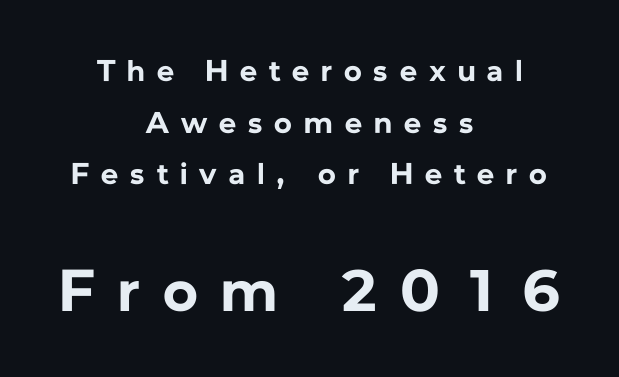
The image shows 59 px bold sans-serif type, upright; set centered, line spacing 1.72x, unusually wide letter spacing (+0.4 em), not underlined; the second (bottom) block is 1.97x larger; low stroke contrast and a medium x-height.
